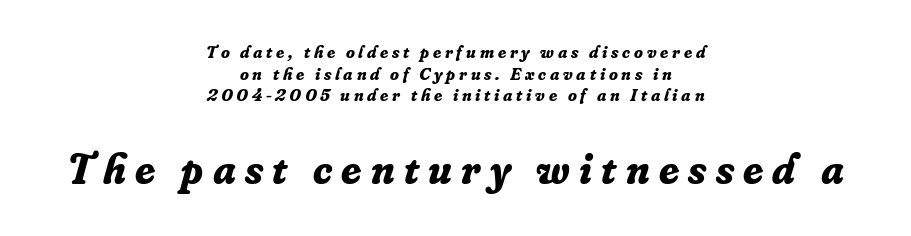
The image shows 44 px bold serif type, italic (leaning right); set centered, line spacing 1.2x, unusually wide letter spacing (+0.21 em), not underlined; the second (bottom) block is 2.44x larger; low stroke contrast and a small x-height.
